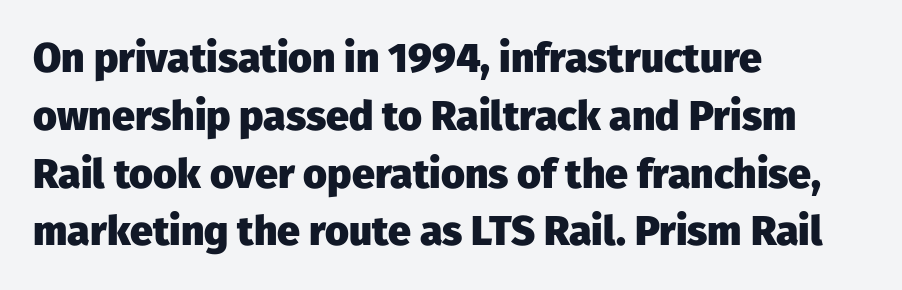
Q: Is the text bold? A: Yes.
Q: Is the text italic (slanted)? A: No, it is upright.
Q: Is the typeface a serif or a sans-serif typeface? A: Sans-serif.
Q: Is the text underlined? A: No.
Q: How is the paragraph aligned? A: Left-aligned.
Q: Is the spacing between letters normal or unusually wide? A: Normal.
Q: Is the spacing between lines tight, normal or loose? A: Normal.
Q: Width (condensed, normal, or wide)? A: Normal.
Q: Stroke contrast? A: Low.
Q: x-height? A: Medium.
Q: Monospaced? A: No.
